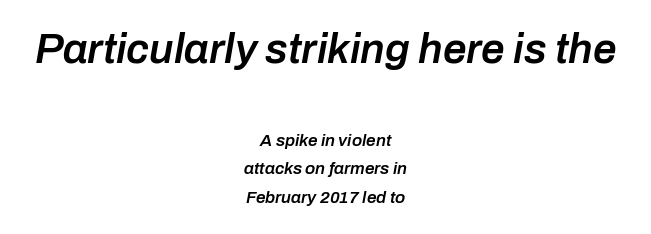
Q: Is the text bold? A: Semi-bold.
Q: Is the text italic (slanted)? A: Yes, it leans right by about 10 degrees.
Q: Is the text underlined? A: No.
Q: How is the paragraph aligned? A: Centered.
Q: Is the spacing between letters normal or unusually wide? A: Normal.
Q: Is the spacing between lines tight, normal or loose? A: Normal.
Q: Which block of text is set in a larger size, the first (top) or the second (bottom)? A: The first (top) one.
Q: Width (condensed, normal, or wide)? A: Normal.
Q: Stroke contrast? A: Low.
Q: x-height? A: Medium.
Q: Monospaced? A: No.
